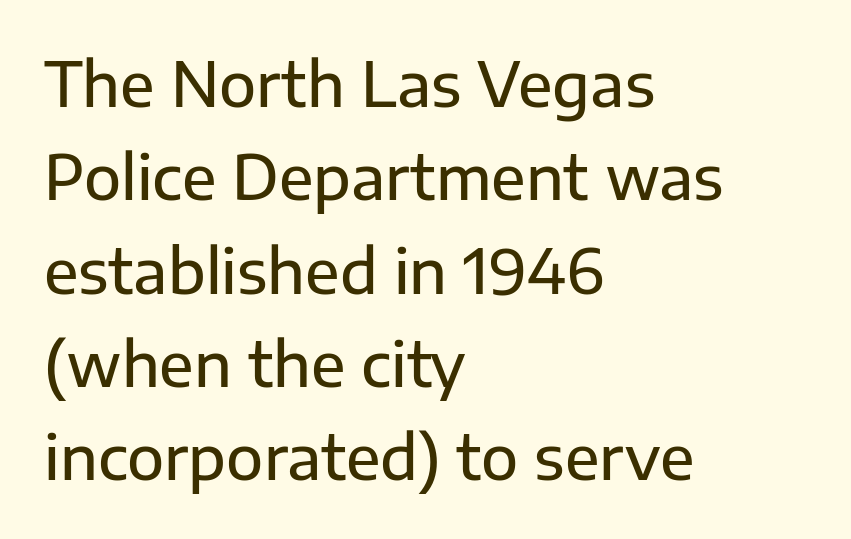
The image shows 61 px sans-serif type, upright; set left-aligned, normal line spacing (1.53x), normal letter spacing, not underlined; low stroke contrast and a medium x-height.
